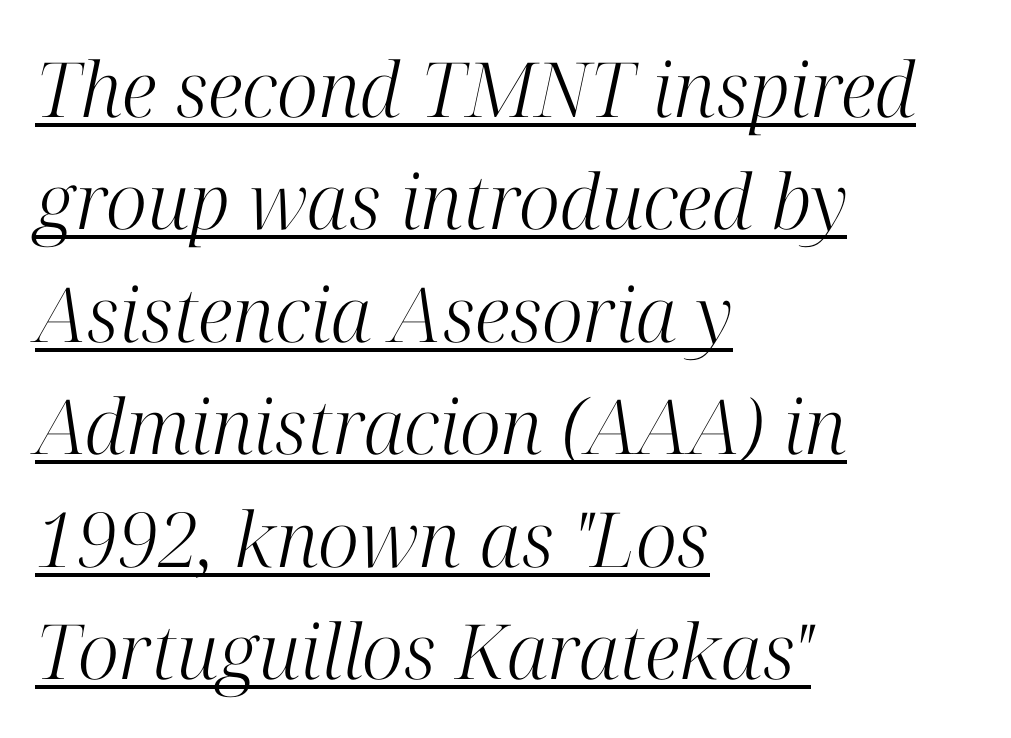
The image shows 76 px light serif type, italic (leaning right); set left-aligned, normal line spacing (1.48x), normal letter spacing, underlined; high stroke contrast and a medium x-height.
